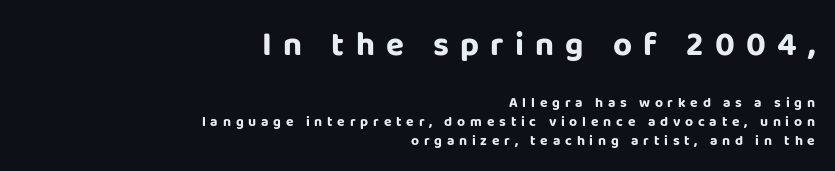
{"serif": "no", "italic": "no", "bold": "yes", "weight": "bold", "width": "normal", "stroke_contrast": "low", "x_height": "large", "monospaced": "no", "underline": "no", "align": "right", "line_spacing": "normal", "line_spacing_ratio": 1.37, "letter_spacing": "wide", "letter_spacing_em": 0.34, "larger_block": "first", "size_ratio": 2.36, "glyph_px": 33}
